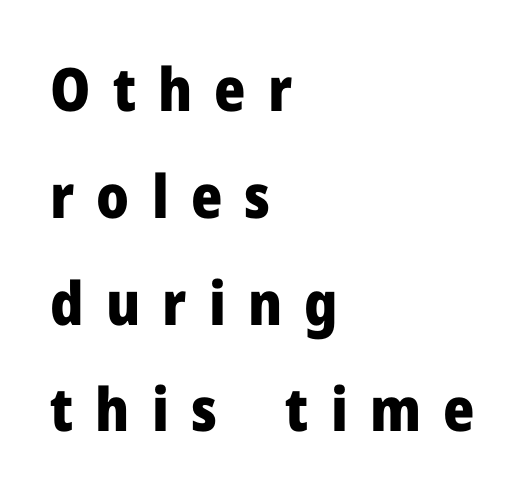
{"serif": "no", "italic": "no", "bold": "yes", "weight": "heavy", "width": "normal", "stroke_contrast": "low", "x_height": "medium", "monospaced": "no", "underline": "no", "align": "left", "line_spacing_ratio": 1.78, "letter_spacing": "wide", "letter_spacing_em": 0.37, "glyph_px": 60}
